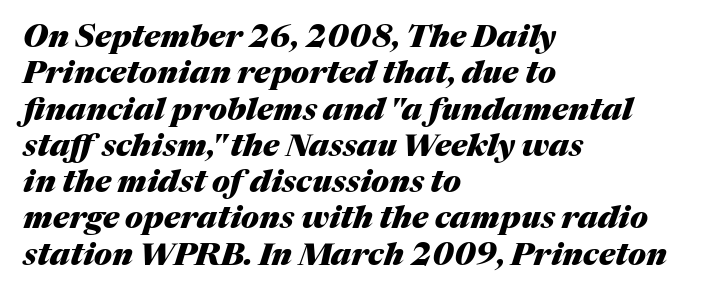
Only glyphs here, with clear space below each row. Tracking here is standard; glyphs follow each other at the usual distance. This sample has the flowing, uneven cadence of proportional lettering. Compared with ordinary roman type, these characters are visibly tilted. Short and long lines alike share a common starting point at left.
